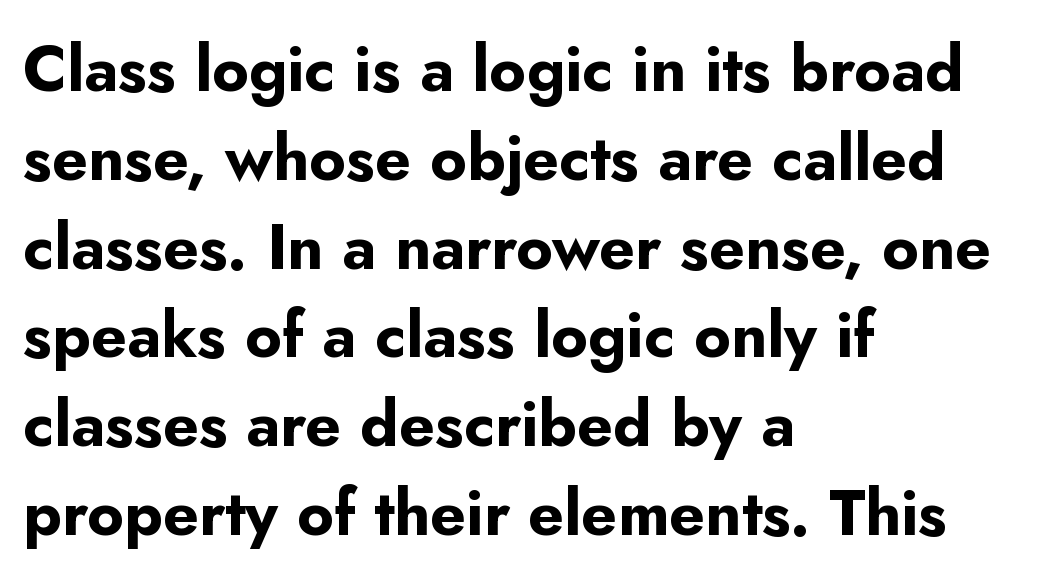
The image shows 63 px bold sans-serif type, upright; set left-aligned, normal line spacing (1.41x), normal letter spacing, not underlined; low stroke contrast and a small x-height.
